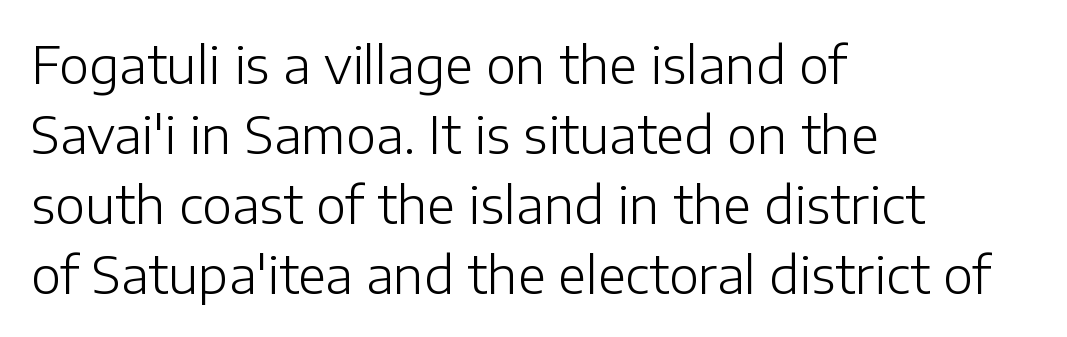
The paragraph has a hard left edge and a soft right edge. Tracking value appears to be zero — textbook default spacing. Descender tails drop into unmarked territory. Notice how the stems are strictly vertical — no italics here. The vertical gap from one line to the next is medium. Character widths vary here, with narrow letters taking less room than wide ones.
